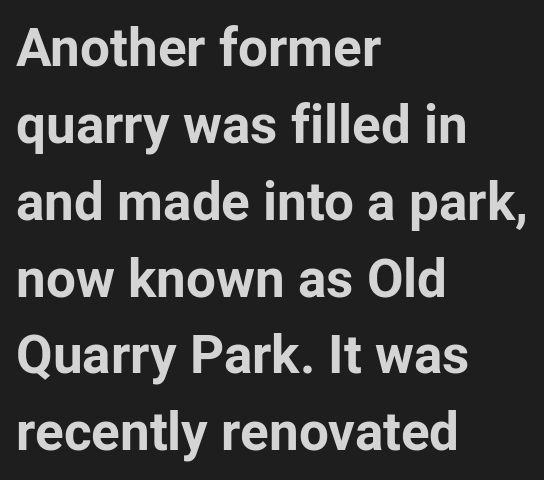
The image shows 53 px bold sans-serif type, upright; set left-aligned, normal line spacing (1.45x), normal letter spacing, not underlined; low stroke contrast and a medium x-height.
